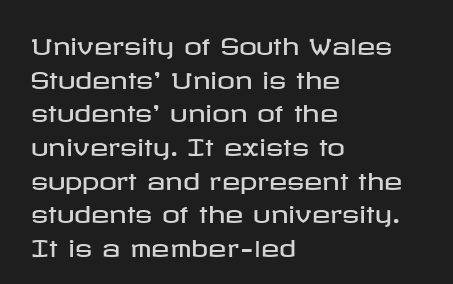
One glance says typical: line gaps are just what's usual. The letters stand upright; this is a roman face. The gap between lines stays unmarked. These lines keep a tight, regular rhythm from letter to letter. Casual observation: everything's shoved over to the left.
